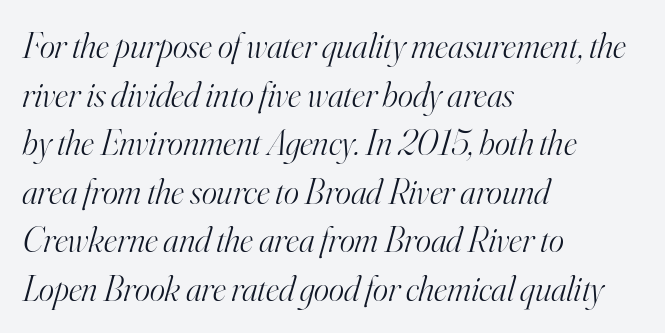
Q: Is the text bold? A: No.
Q: Is the text italic (slanted)? A: Yes, it leans right by about 16 degrees.
Q: Is the typeface a serif or a sans-serif typeface? A: Serif.
Q: Is the text underlined? A: No.
Q: How is the paragraph aligned? A: Left-aligned.
Q: Is the spacing between letters normal or unusually wide? A: Normal.
Q: Is the spacing between lines tight, normal or loose? A: Normal.
Q: Width (condensed, normal, or wide)? A: Normal.
Q: Stroke contrast? A: High.
Q: x-height? A: Small.
Q: Monospaced? A: No.
